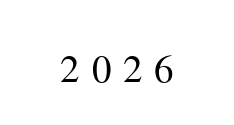
Words float on clear page, feet unadorned. Vertical stems look standard width or narrower in stroke. Short note: letters widely spaced. Proportional: the letters do not fall into vertical columns. Old-style or modern, the face here clearly has serifs.
